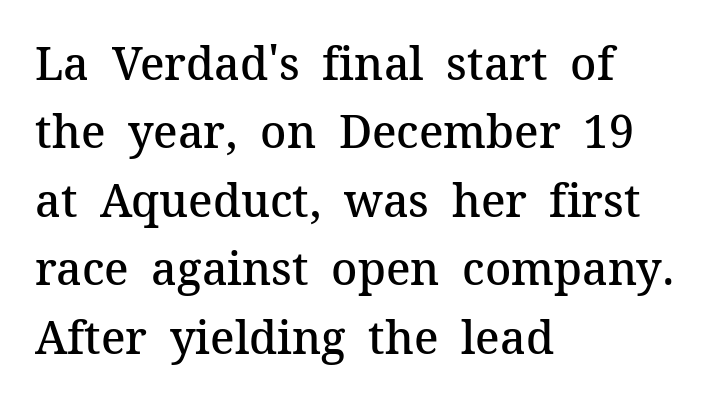
{"serif": "yes", "italic": "no", "bold": "semi", "weight": "semibold", "width": "normal", "stroke_contrast": "medium", "x_height": "medium", "monospaced": "no", "underline": "no", "align": "left", "line_spacing": "normal", "line_spacing_ratio": 1.52, "letter_spacing": "normal", "letter_spacing_em": 0.0, "glyph_px": 45}
